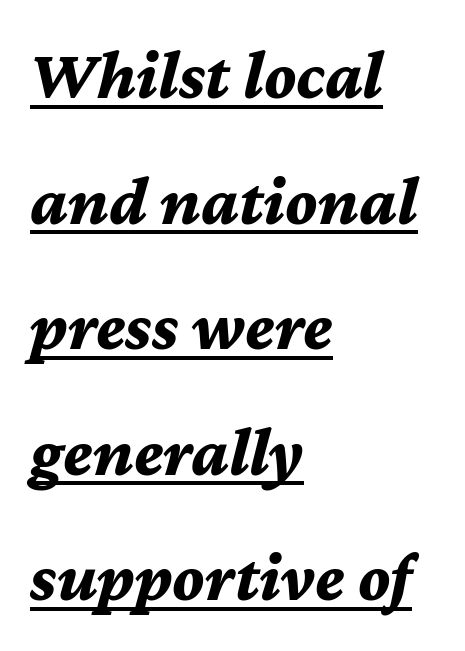
The image shows 69 px bold type, italic (leaning right); set left-aligned, line spacing 1.82x, normal letter spacing, underlined; medium stroke contrast and a medium x-height.
